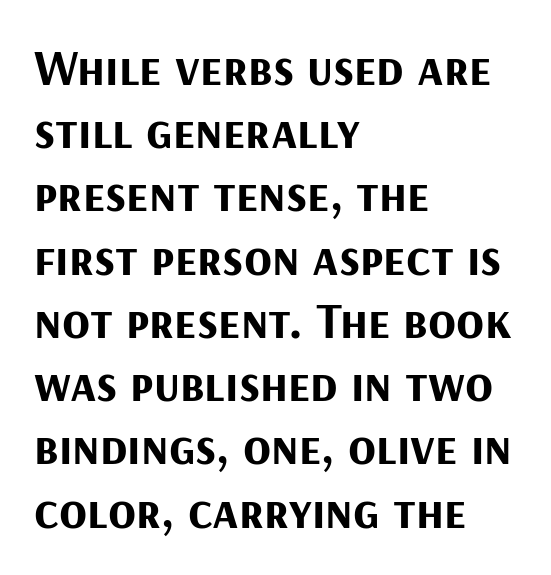
The characters display no serif detailing; their extremities are plain. Inter-character spacing is left at the font's built-in metrics. This is heavy type, rendered in bold. Each row of text sits above clean, open space.
